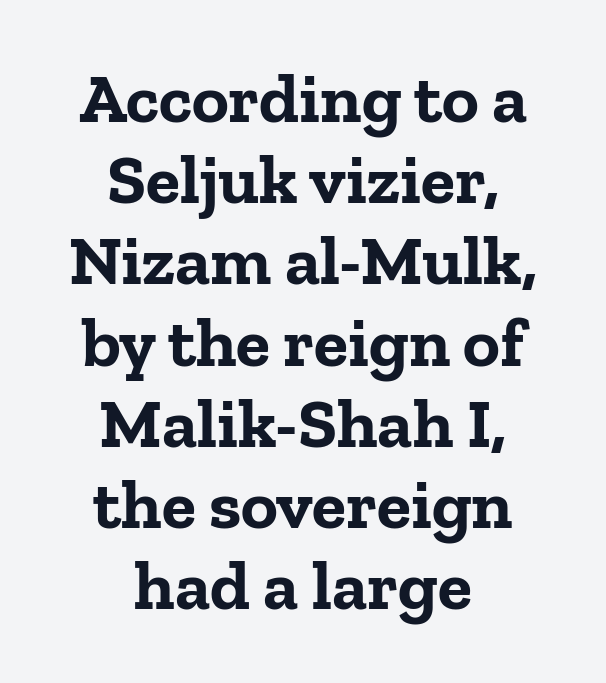
{"serif": "yes", "italic": "no", "bold": "yes", "weight": "bold", "width": "normal", "stroke_contrast": "low", "x_height": "medium", "monospaced": "no", "underline": "no", "align": "center", "line_spacing_ratio": 1.16, "letter_spacing": "normal", "letter_spacing_em": 0.0, "glyph_px": 70}
